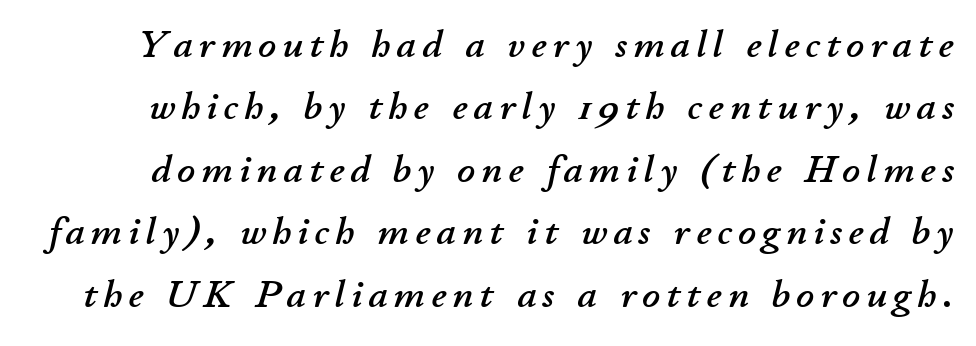
{"italic": "yes", "lean": "right", "slant_degrees": 11, "width": "normal", "stroke_contrast": "low", "x_height": "small", "monospaced": "no", "underline": "no", "line_spacing": "normal", "line_spacing_ratio": 1.6, "glyph_px": 39}
